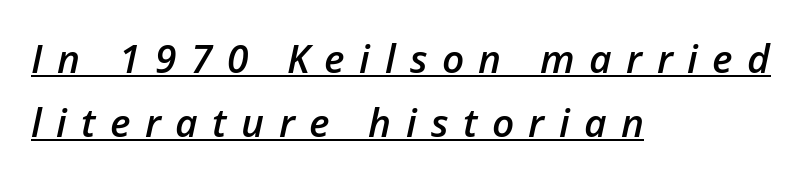
Q: Is the text bold? A: Semi-bold.
Q: Is the text italic (slanted)? A: Yes, it leans right by about 12 degrees.
Q: Is the text underlined? A: Yes.
Q: How is the paragraph aligned? A: Left-aligned.
Q: Is the spacing between letters normal or unusually wide? A: Unusually wide.
Q: Is the spacing between lines tight, normal or loose? A: Normal.
Q: Width (condensed, normal, or wide)? A: Normal.
Q: Stroke contrast? A: Low.
Q: x-height? A: Medium.
Q: Monospaced? A: No.
